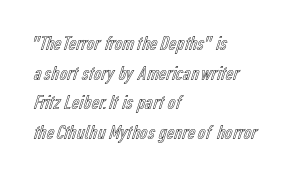
{"underline": "no", "align": "left", "line_spacing": "normal", "line_spacing_ratio": 1.41, "letter_spacing": "normal", "letter_spacing_em": 0.0, "glyph_px": 21}
